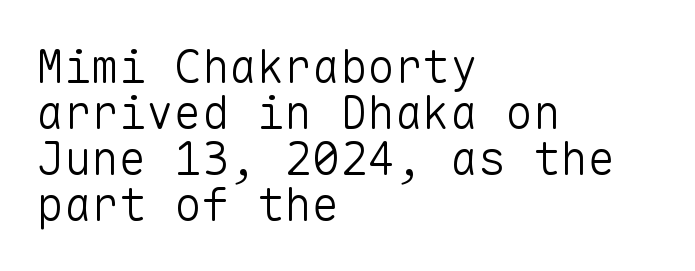
Q: Is the text bold? A: No.
Q: Is the text italic (slanted)? A: No, it is upright.
Q: Is the typeface a serif or a sans-serif typeface? A: Sans-serif.
Q: Is the text underlined? A: No.
Q: How is the paragraph aligned? A: Left-aligned.
Q: Is the spacing between letters normal or unusually wide? A: Normal.
Q: Is the spacing between lines tight, normal or loose? A: Tight.
Q: Width (condensed, normal, or wide)? A: Normal.
Q: Stroke contrast? A: Low.
Q: x-height? A: Medium.
Q: Monospaced? A: Yes.
